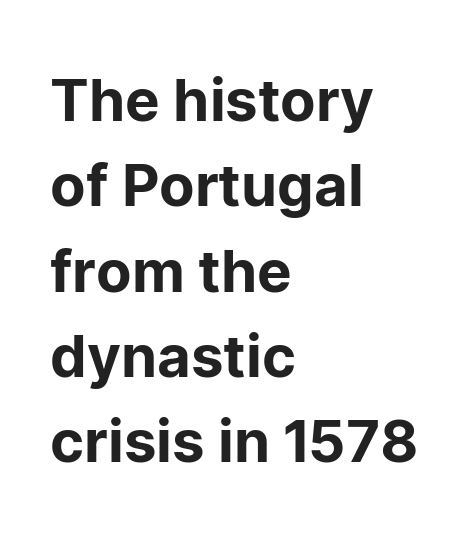
{"serif": "no", "italic": "no", "width": "normal", "stroke_contrast": "low", "x_height": "medium", "monospaced": "no", "underline": "no", "align": "left", "line_spacing": "normal", "line_spacing_ratio": 1.47, "letter_spacing": "normal", "letter_spacing_em": 0.0, "glyph_px": 58}
